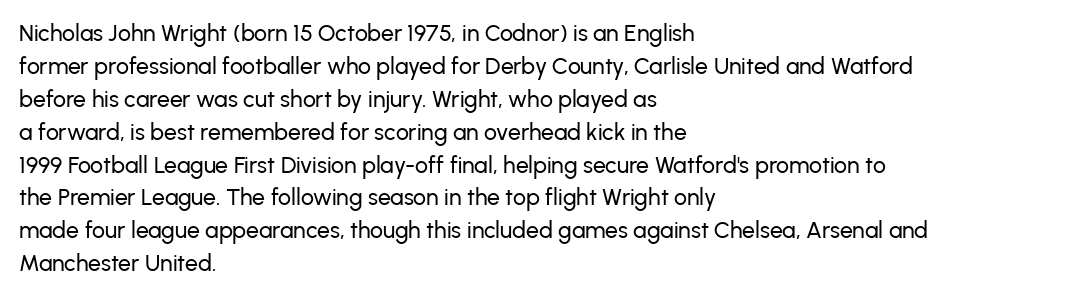
{"italic": "no", "underline": "no", "align": "left", "line_spacing": "normal", "line_spacing_ratio": 1.43, "letter_spacing": "normal", "letter_spacing_em": 0.0, "glyph_px": 23}
